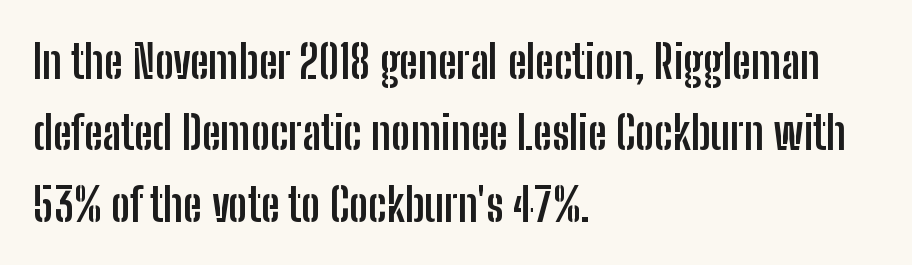
{"serif": "no", "italic": "no", "bold": "yes", "weight": "semibold", "width": "condensed", "stroke_contrast": "low", "x_height": "medium", "monospaced": "no", "underline": "no", "align": "left", "line_spacing": "normal", "line_spacing_ratio": 1.55, "letter_spacing": "normal", "letter_spacing_em": 0.0, "glyph_px": 46}
